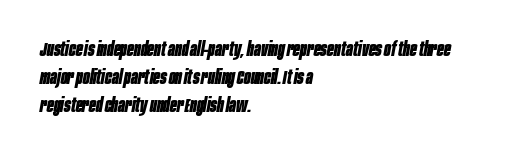
The image shows 20 px bold type, italic (leaning right); set left-aligned, normal line spacing (1.4x), normal letter spacing, not underlined.
